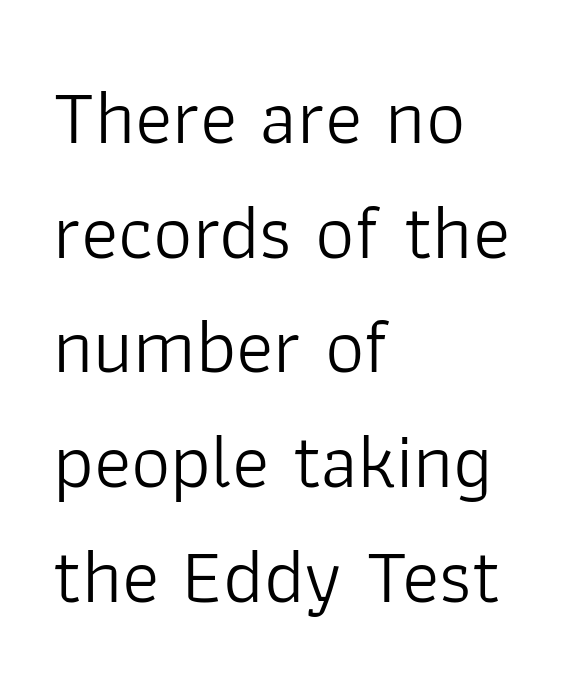
The image shows 78 px light sans-serif type, upright; set left-aligned, normal line spacing (1.47x), normal letter spacing, not underlined; low stroke contrast and a medium x-height.
